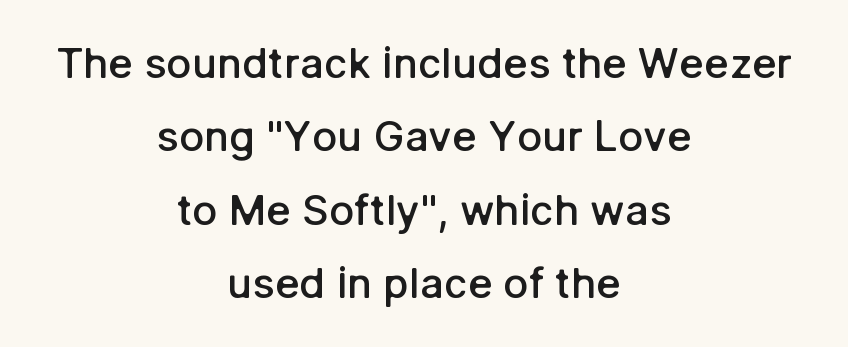
{"serif": "no", "italic": "no", "bold": "semi", "weight": "semibold", "width": "normal", "stroke_contrast": "low", "x_height": "medium", "monospaced": "no", "underline": "no", "align": "center", "line_spacing_ratio": 1.75, "letter_spacing": "normal", "letter_spacing_em": 0.0, "glyph_px": 42}
